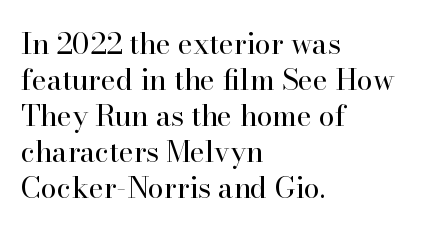
Q: Is the text bold? A: No.
Q: Is the text italic (slanted)? A: No, it is upright.
Q: Is the typeface a serif or a sans-serif typeface? A: Serif.
Q: Is the text underlined? A: No.
Q: How is the paragraph aligned? A: Left-aligned.
Q: Is the spacing between letters normal or unusually wide? A: Normal.
Q: Width (condensed, normal, or wide)? A: Normal.
Q: Stroke contrast? A: High.
Q: x-height? A: Small.
Q: Monospaced? A: No.
